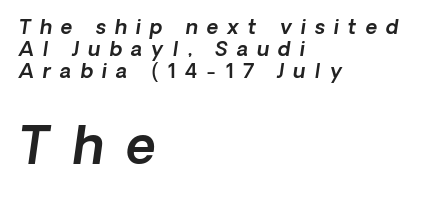
The image shows 51 px text type, italic (leaning right); set left-aligned, tight line spacing (1.09x), unusually wide letter spacing (+0.45 em), not underlined; the second (bottom) block is 2.55x larger; a medium x-height.
